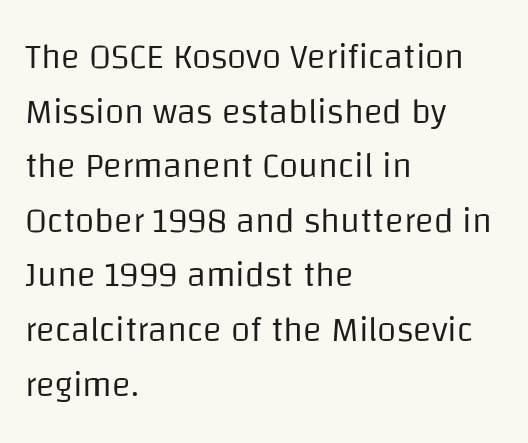
These lines sit exactly where default settings would place them. Default kerning and tracking; the words read as compact shapes. Honestly, there is no underline to notice here at all. Here the designer chose a conventional face with non-uniform glyph widths. The typography opts for an upright posture over an oblique one. Compared with a centered layout, this one pins lines to the left instead.
